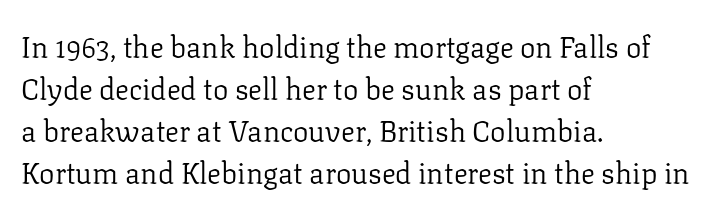
Teacher's note: observe the even left margin — that is flush-left alignment. These lines keep a tight, regular rhythm from letter to letter. Ordinary non-slanted type is in use. This sample has the flowing, uneven cadence of proportional lettering.
